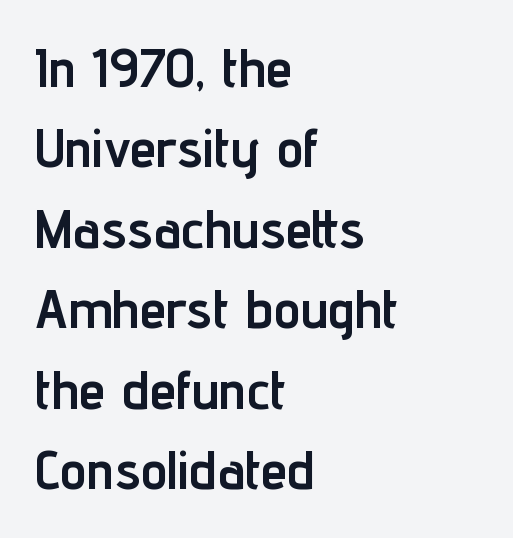
The lettering stays uniformly vertical, giving the passage a roman look. In terms of letterspacing, this is plain default setting. Honestly, the row spacing looks completely unremarkable. A dark, heavy texture on the line: the type is bold. Underlining? Definitely not there.
